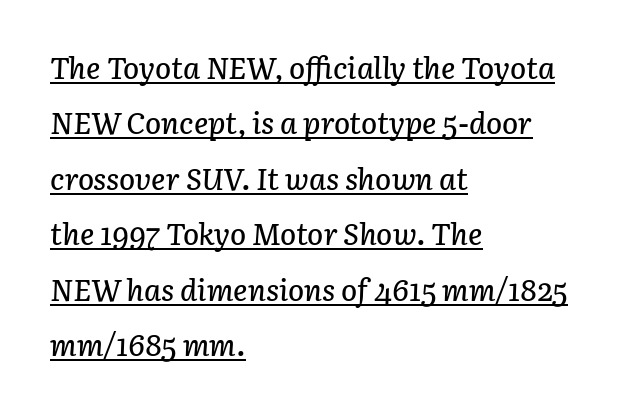
Q: Is the text italic (slanted)? A: Yes, it leans right by about 3 degrees.
Q: Is the text underlined? A: Yes.
Q: How is the paragraph aligned? A: Left-aligned.
Q: Is the spacing between letters normal or unusually wide? A: Normal.
Q: Width (condensed, normal, or wide)? A: Normal.
Q: Stroke contrast? A: Low.
Q: x-height? A: Medium.
Q: Monospaced? A: No.
